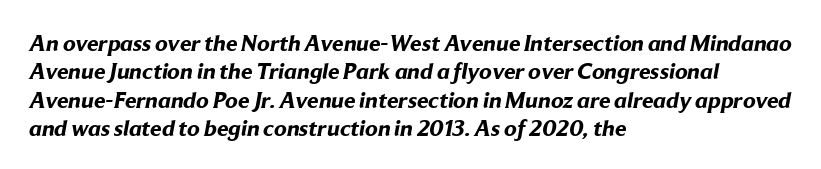
Q: Is the text bold? A: Yes.
Q: Is the text underlined? A: No.
Q: How is the paragraph aligned? A: Left-aligned.
Q: Is the spacing between letters normal or unusually wide? A: Normal.
